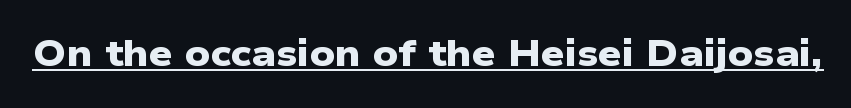
Q: Is the text bold? A: Yes.
Q: Is the typeface a serif or a sans-serif typeface? A: Sans-serif.
Q: Is the text underlined? A: Yes.
Q: Is the spacing between letters normal or unusually wide? A: Normal.
Q: Width (condensed, normal, or wide)? A: Wide.
Q: Stroke contrast? A: Low.
Q: x-height? A: Medium.
Q: Monospaced? A: No.
